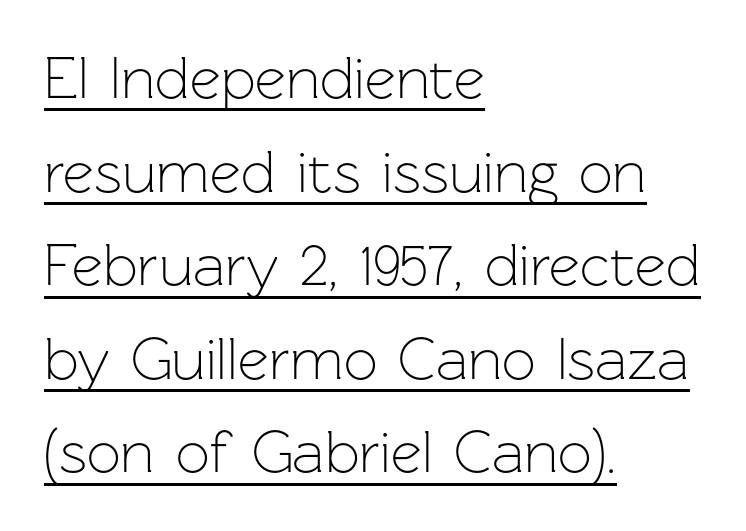
A typesetter would call this zero additional tracking. You could not count columns in this text — the font is proportionally spaced. Stems and bowls with no extra thickness — not bold. Reading down the block, your eye returns to a fixed left position each line. The lettering is marked with a stroke running underneath it. Honestly, the row spacing looks completely unremarkable.
